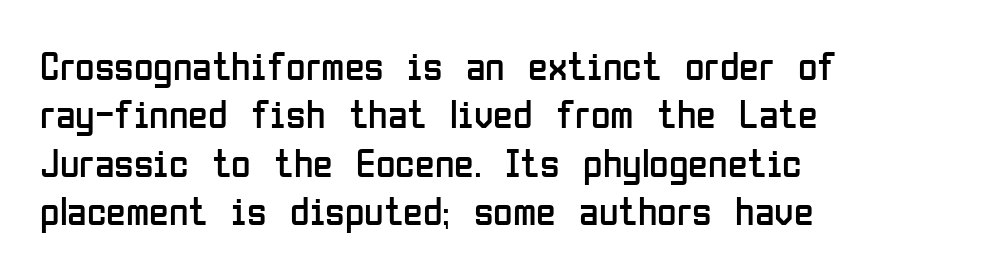
The image shows 40 px regular-weight, condensed sans-serif type, upright; set left-aligned, line spacing 1.21x, normal letter spacing, not underlined; low stroke contrast and a medium x-height.
